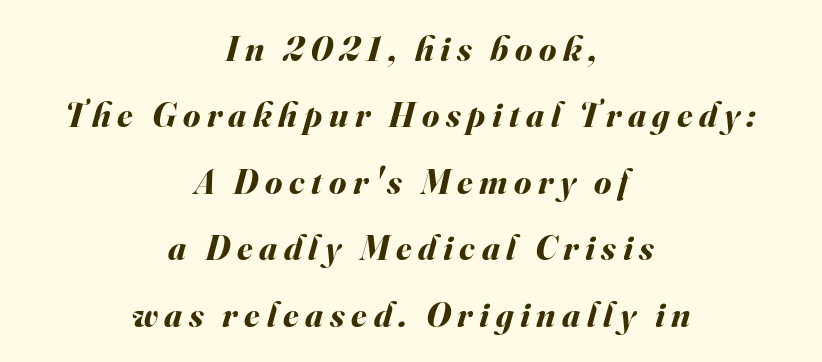
Q: Is the text bold? A: Yes.
Q: Is the text italic (slanted)? A: Yes, it leans right by about 16 degrees.
Q: Is the text underlined? A: No.
Q: How is the paragraph aligned? A: Centered.
Q: Is the spacing between lines tight, normal or loose? A: Loose.
Q: Width (condensed, normal, or wide)? A: Normal.
Q: Stroke contrast? A: Medium.
Q: x-height? A: Small.
Q: Monospaced? A: No.
